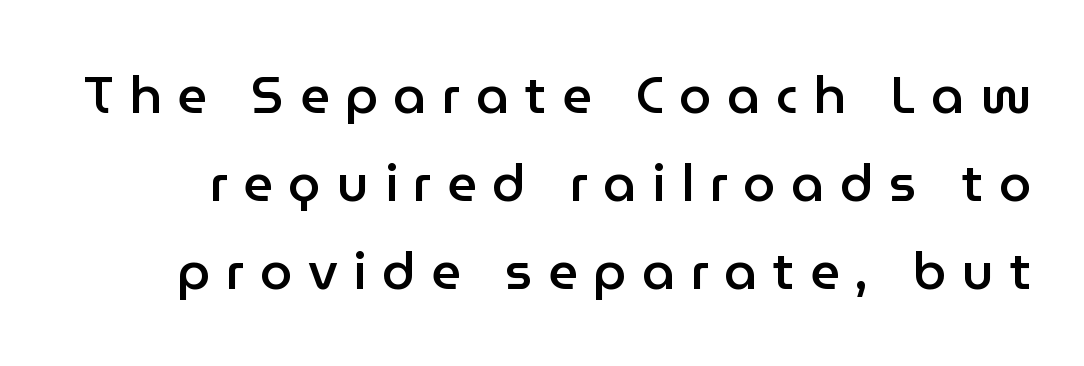
The passage shown is typed in a proportional face where columns would drift. These words are printed semibold, heavier than regular yet not bold. The letters carry no serifs — their stems end cleanly without finishing strokes. This rendering features lettering with no underline. Vertically, the passage feels balanced, rows spaced as you'd expect. Style check: upright.
